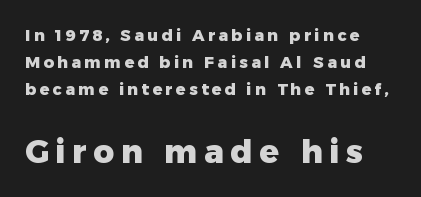
{"serif": "no", "italic": "no", "bold": "yes", "weight": "heavy", "width": "normal", "stroke_contrast": "low", "x_height": "medium", "monospaced": "no", "underline": "no", "align": "left", "line_spacing": "normal", "line_spacing_ratio": 1.69, "letter_spacing": "wide", "letter_spacing_em": 0.21, "larger_block": "second", "size_ratio": 2.0, "glyph_px": 32}
